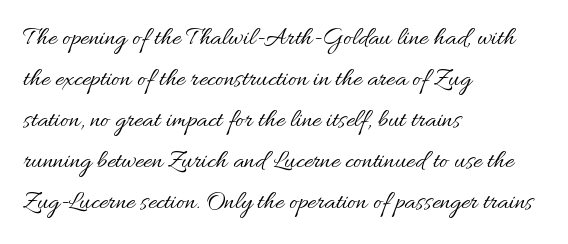
{"bold": "no", "underline": "no", "align": "left", "line_spacing": "normal", "line_spacing_ratio": 1.58, "letter_spacing": "normal", "letter_spacing_em": 0.0, "glyph_px": 26}
